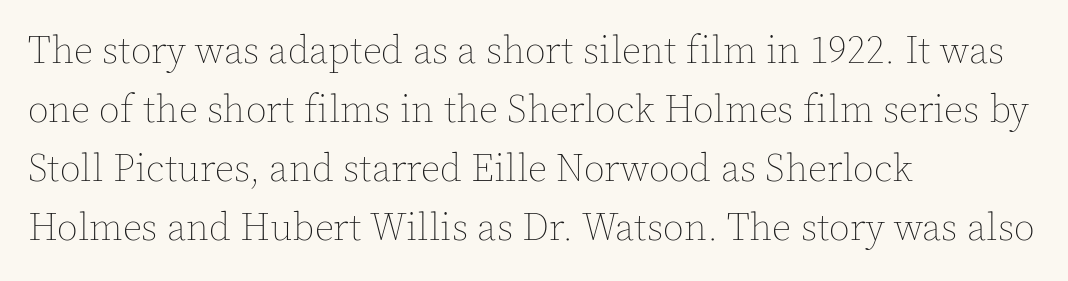
The image shows 38 px thin type, upright; set left-aligned, normal line spacing (1.55x), normal letter spacing, not underlined; a medium x-height.
